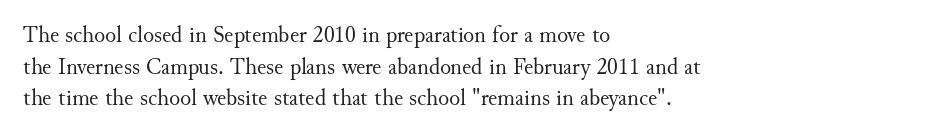
{"italic": "no", "bold": "no", "underline": "no", "align": "left", "line_spacing": "normal", "line_spacing_ratio": 1.38, "letter_spacing": "normal", "letter_spacing_em": 0.0, "glyph_px": 23}
